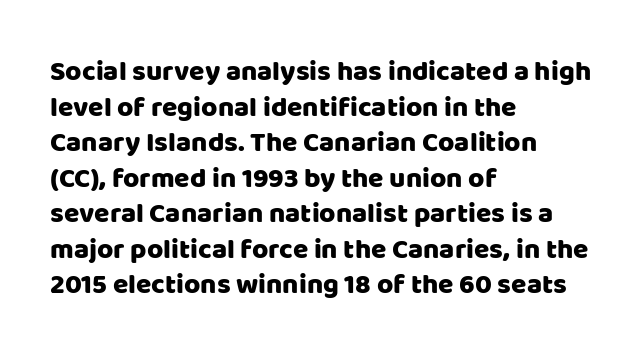
Q: Is the text italic (slanted)? A: No, it is upright.
Q: Is the typeface a serif or a sans-serif typeface? A: Sans-serif.
Q: Is the text underlined? A: No.
Q: How is the paragraph aligned? A: Left-aligned.
Q: Is the spacing between letters normal or unusually wide? A: Normal.
Q: Is the spacing between lines tight, normal or loose? A: Normal.
Q: Width (condensed, normal, or wide)? A: Normal.
Q: Stroke contrast? A: Low.
Q: x-height? A: Large.
Q: Monospaced? A: No.
